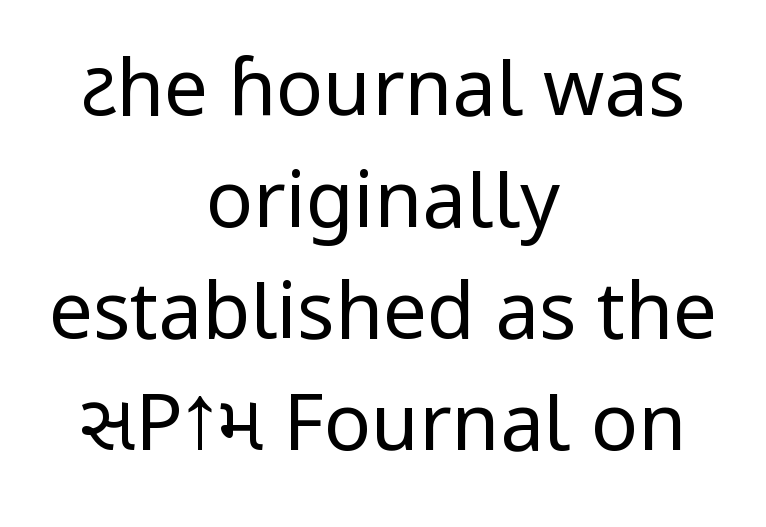
On a weight scale, this lands at 450 or below. Note: no serifs on the glyphs. Horizontal alignment here is central, giving a formal, balanced look. Does extra space separate the letters? No, they use regular spacing. This block has exactly the height ordinary leading produces.
